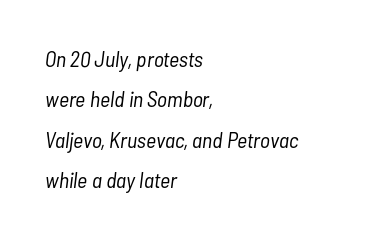
{"italic": "yes", "lean": "right", "slant_degrees": 7, "bold": "no", "underline": "no", "align": "left", "line_spacing_ratio": 1.84, "letter_spacing": "normal", "letter_spacing_em": 0.0, "glyph_px": 22}
